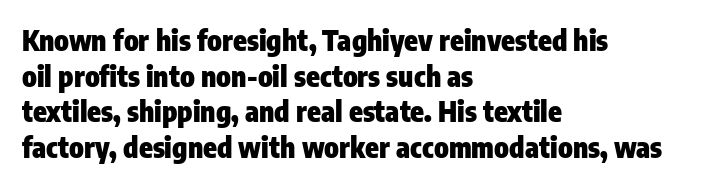
Does the weight exceed regular? Yes, all the way to bold. Short note: letters normally spaced. No word sits above an underline. Posture: straight, roman, zero tilt. Compared with a centered layout, this one pins lines to the left instead. The face used here is a sans, in the tradition of grotesques and geometrics.
